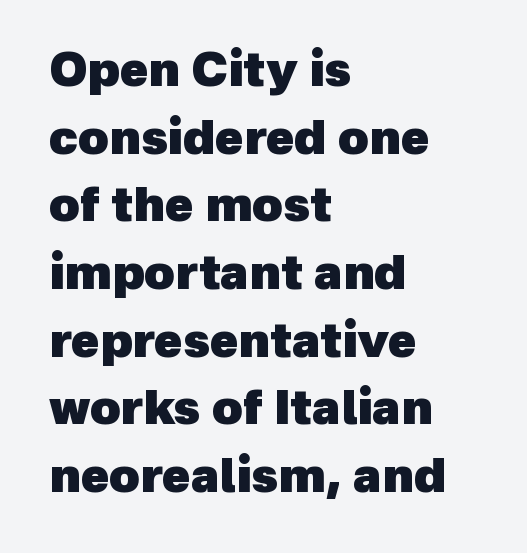
The letters advance in unequal steps, a hallmark of proportional type. The rendering uses a bold face; every stroke is thick and dark. Does the copy run flush right? No — it runs flush left. The passage shown has conventional tracking throughout. Look at the bottom of the vertical strokes: they stop flat, with no serifs. Does the leading feel generous? No, just average.
